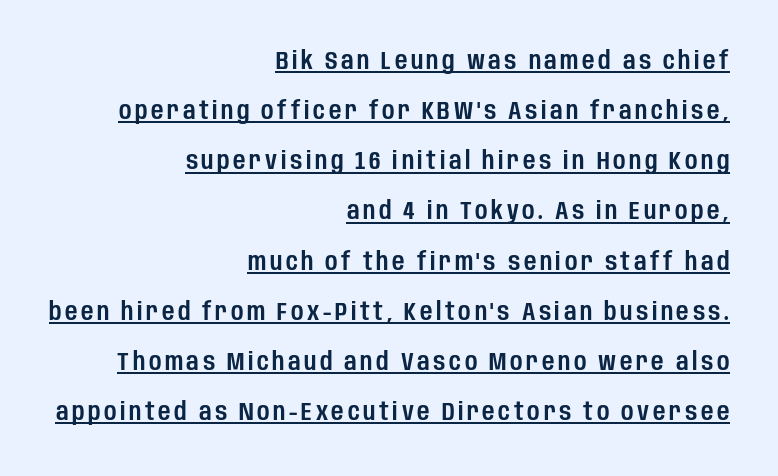
The image shows 24 px text type, upright; set right-aligned, loose line spacing (2.09x), underlined.
